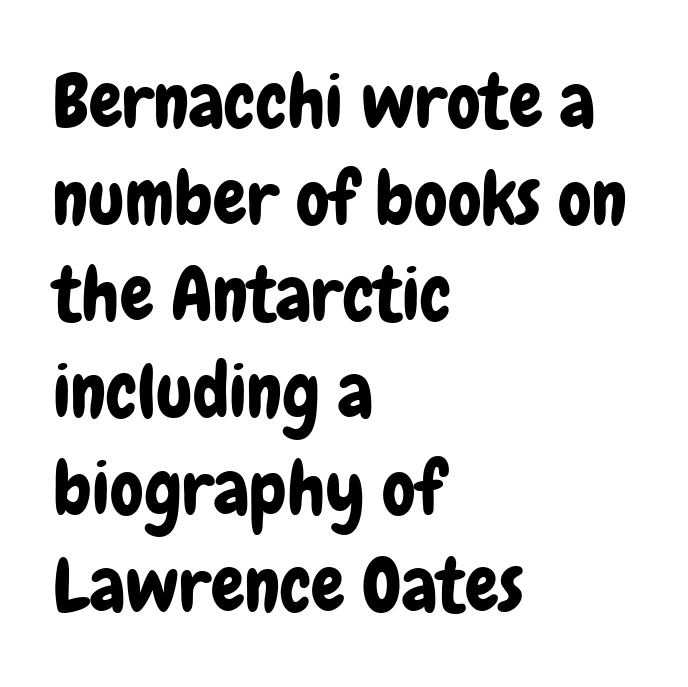
Q: Is the text italic (slanted)? A: No, it is upright.
Q: Is the typeface a serif or a sans-serif typeface? A: Sans-serif.
Q: Is the text underlined? A: No.
Q: How is the paragraph aligned? A: Left-aligned.
Q: Is the spacing between letters normal or unusually wide? A: Normal.
Q: Is the spacing between lines tight, normal or loose? A: Normal.
Q: Width (condensed, normal, or wide)? A: Condensed.
Q: Stroke contrast? A: Low.
Q: x-height? A: Medium.
Q: Monospaced? A: No.
